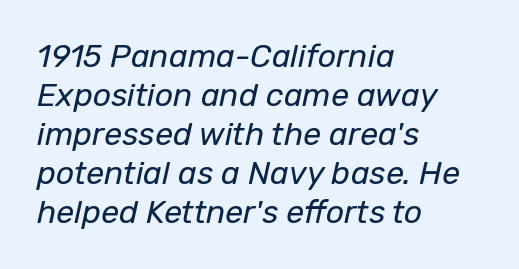
{"italic": "yes", "lean": "right", "slant_degrees": 12, "bold": "no", "weight": "regular", "width": "normal", "stroke_contrast": "low", "x_height": "medium", "monospaced": "no", "underline": "no", "align": "left", "line_spacing_ratio": 1.22, "letter_spacing": "normal", "letter_spacing_em": 0.0, "glyph_px": 32}
